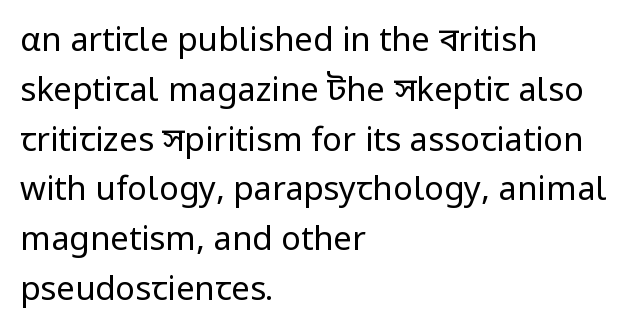
The image shows 33 px regular-weight sans-serif type, upright; set left-aligned, normal line spacing (1.51x), normal letter spacing, not underlined; low stroke contrast and a medium x-height.
